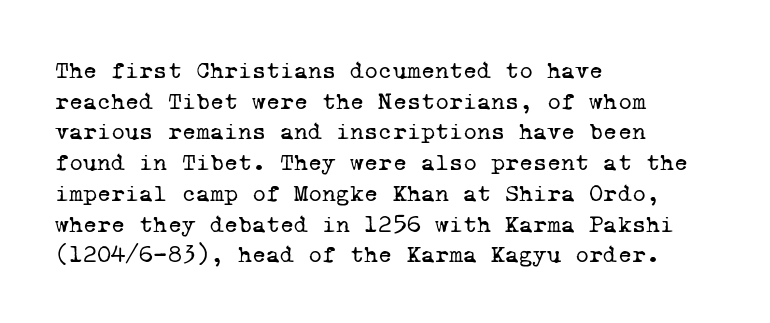
Q: Is the text bold? A: No.
Q: Is the text underlined? A: No.
Q: How is the paragraph aligned? A: Left-aligned.
Q: Is the spacing between letters normal or unusually wide? A: Normal.
Q: Is the spacing between lines tight, normal or loose? A: Normal.
